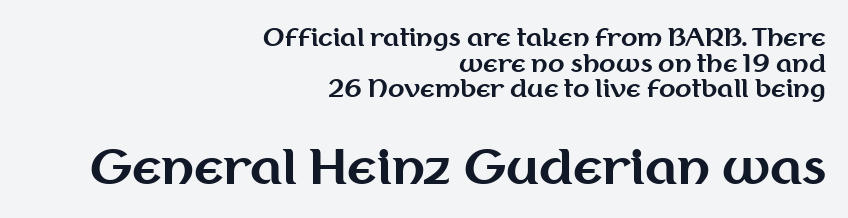
{"serif": "no", "italic": "no", "bold": "yes", "weight": "bold", "width": "normal", "stroke_contrast": "medium", "x_height": "medium", "monospaced": "no", "underline": "no", "align": "right", "line_spacing": "tight", "line_spacing_ratio": 1.07, "letter_spacing": "normal", "letter_spacing_em": 0.0, "larger_block": "second", "size_ratio": 2.0, "glyph_px": 48}
